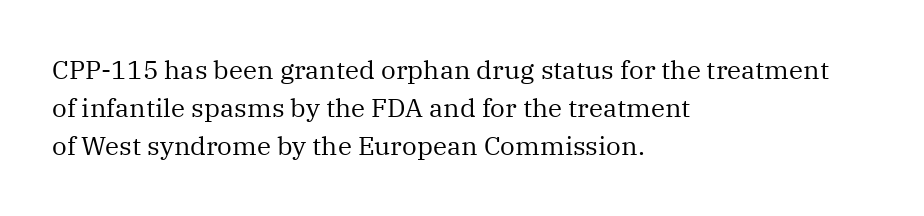
The image shows 26 px text type, upright; set left-aligned, normal line spacing (1.47x), normal letter spacing, not underlined.
